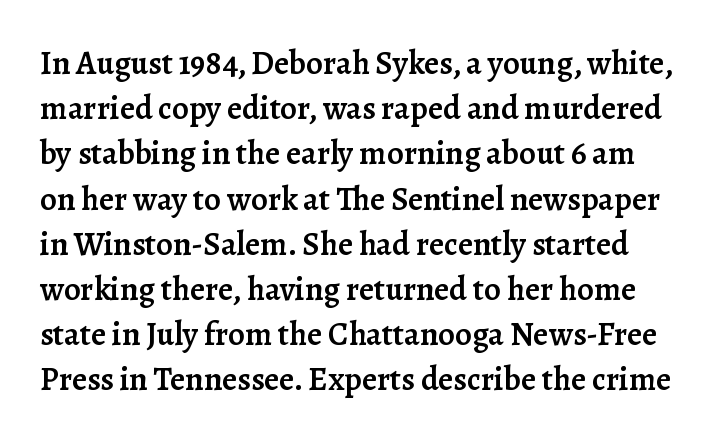
{"serif": "yes", "italic": "no", "bold": "semi", "weight": "semibold", "width": "normal", "stroke_contrast": "low", "x_height": "medium", "monospaced": "no", "underline": "no", "line_spacing": "normal", "line_spacing_ratio": 1.37, "letter_spacing": "normal", "letter_spacing_em": 0.0, "glyph_px": 33}
